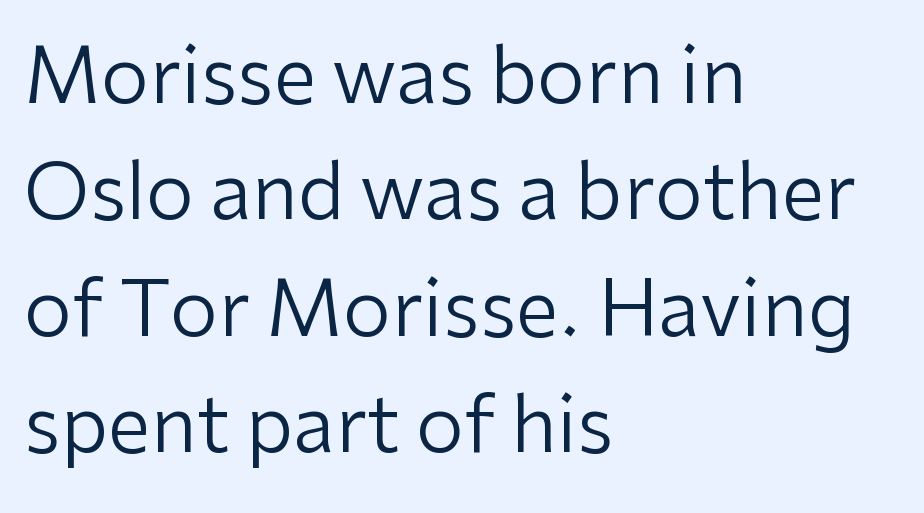
{"serif": "no", "italic": "no", "bold": "no", "weight": "regular", "width": "normal", "stroke_contrast": "low", "x_height": "medium", "monospaced": "no", "underline": "no", "align": "left", "line_spacing": "normal", "line_spacing_ratio": 1.51, "letter_spacing": "normal", "letter_spacing_em": 0.0, "glyph_px": 77}
